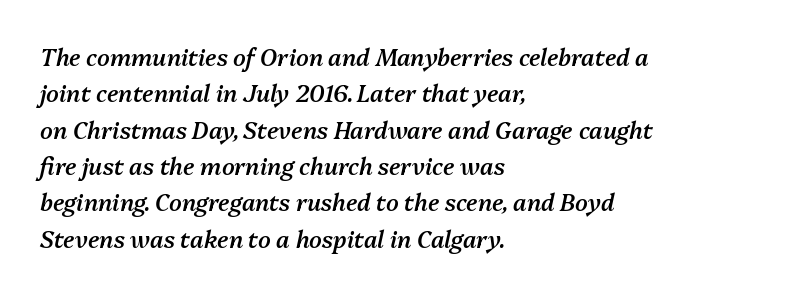
Q: Is the text bold? A: Semi-bold.
Q: Is the text italic (slanted)? A: Yes, it leans right by about 13 degrees.
Q: Is the text underlined? A: No.
Q: How is the paragraph aligned? A: Left-aligned.
Q: Is the spacing between letters normal or unusually wide? A: Normal.
Q: Is the spacing between lines tight, normal or loose? A: Normal.
